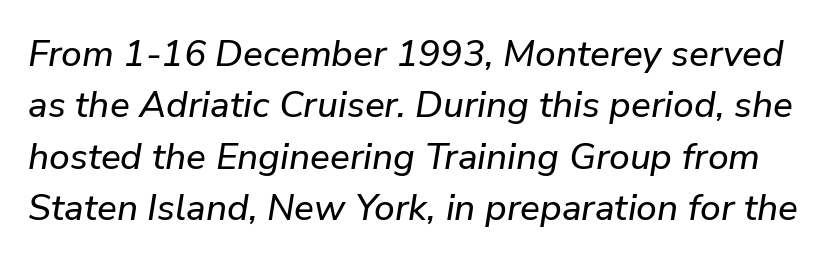
Q: Is the text italic (slanted)? A: Yes, it leans right by about 9 degrees.
Q: Is the text underlined? A: No.
Q: Is the spacing between letters normal or unusually wide? A: Normal.
Q: Is the spacing between lines tight, normal or loose? A: Normal.
Q: Width (condensed, normal, or wide)? A: Normal.
Q: Stroke contrast? A: Low.
Q: x-height? A: Medium.
Q: Monospaced? A: No.
